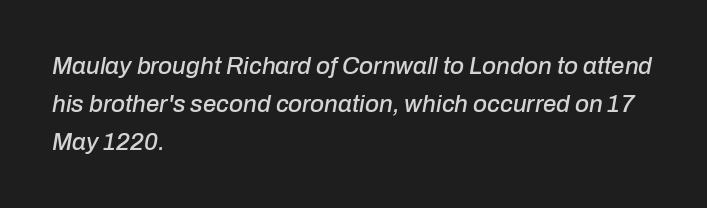
The passage shown is not underscored anywhere. The whole block is typeset with a tilt. The face used here is rendered with its standard letterfit. Honestly, the row spacing looks completely unremarkable. The setting favours the left margin, as ordinary paragraphs usually do.
